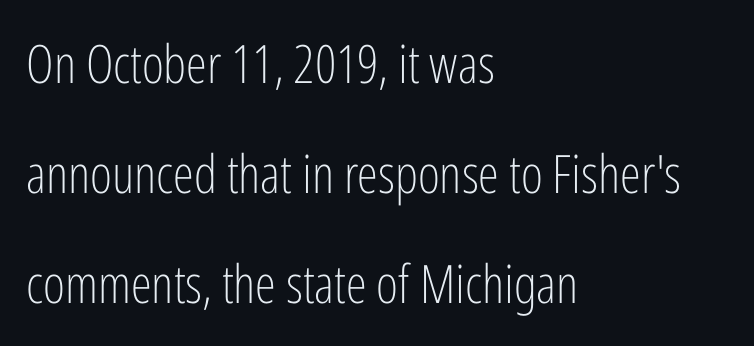
The face used here is proportionally spaced, like ordinary book or web type. Typographically, this falls in the sans-serif category. The paragraph has a hard left edge and a soft right edge. Nobody drew a line under any word here. This is roman type, the default non-slanted kind. Compared with a typical body face, this is equally light or lighter still.
